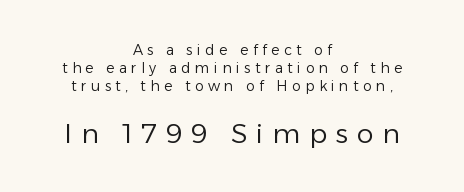
Glance below the letters and you will spot only blank space. Posture: straight, roman, zero tilt. Horizontally, the lines are justified to the midpoint only. Compare the two chunks: the lower has the greater cap height. Horizontal bands of white between lines are of average thickness.
